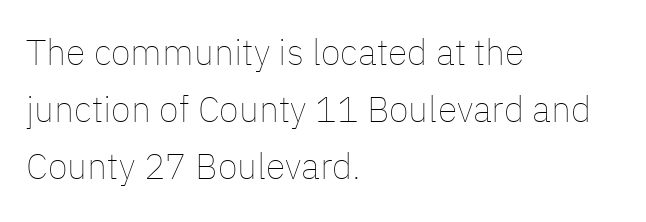
Q: Is the text bold? A: No.
Q: Is the text italic (slanted)? A: No, it is upright.
Q: Is the text underlined? A: No.
Q: How is the paragraph aligned? A: Left-aligned.
Q: Is the spacing between letters normal or unusually wide? A: Normal.
Q: Is the spacing between lines tight, normal or loose? A: Normal.
Q: Width (condensed, normal, or wide)? A: Normal.
Q: Stroke contrast? A: Low.
Q: x-height? A: Medium.
Q: Monospaced? A: No.
